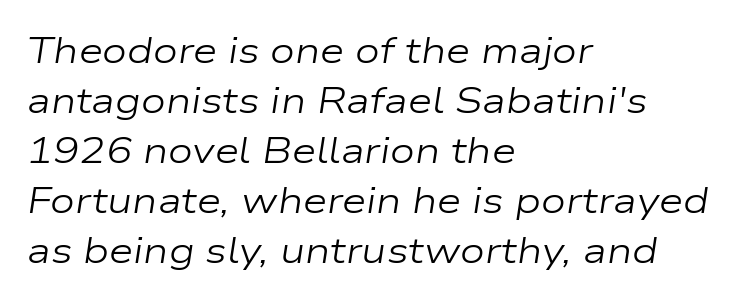
Is this a heavy cut? Hardly; it is regular or lighter. The block of text has a typical density, with ordinary space between rows. Nothing unusual about the tracking: characters are spaced as the font intends. Note the varied advance widths — an 'i' is clearly narrower than an 'm'.
